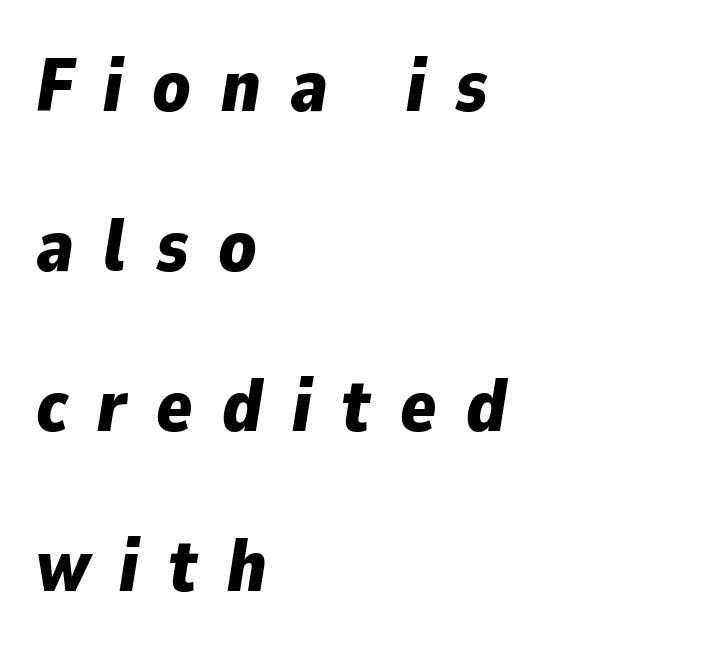
The image shows 74 px bold type, italic (leaning right); set left-aligned, loose line spacing (2.16x), unusually wide letter spacing (+0.4 em), not underlined; low stroke contrast and a medium x-height.
